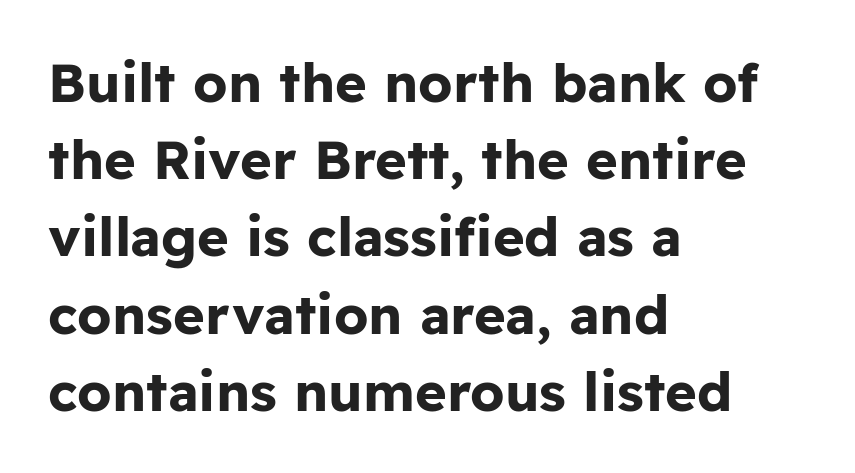
The image shows 54 px bold sans-serif type, upright; set left-aligned, normal line spacing (1.43x), normal letter spacing, not underlined; low stroke contrast and a medium x-height.
